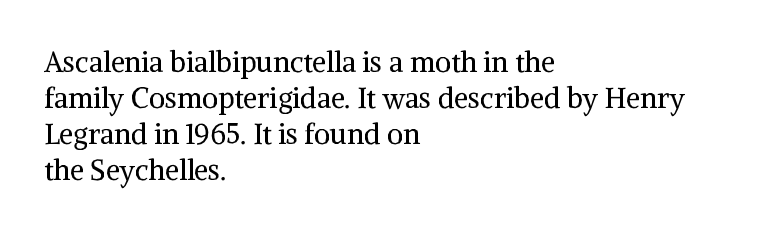
The letters advance in unequal steps, a hallmark of proportional type. Summary of weight: not heavy and not bold. This rendering employs a face with finishing strokes, i.e., a serif. Style check: upright. A typesetter would call this leading conventional body-copy spacing.
